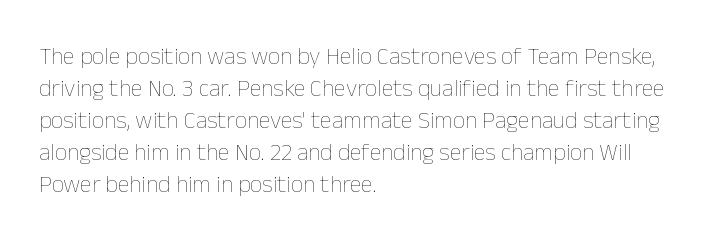
{"italic": "no", "bold": "no", "underline": "no", "align": "left", "line_spacing": "normal", "line_spacing_ratio": 1.33, "letter_spacing": "normal", "letter_spacing_em": 0.0, "glyph_px": 24}
